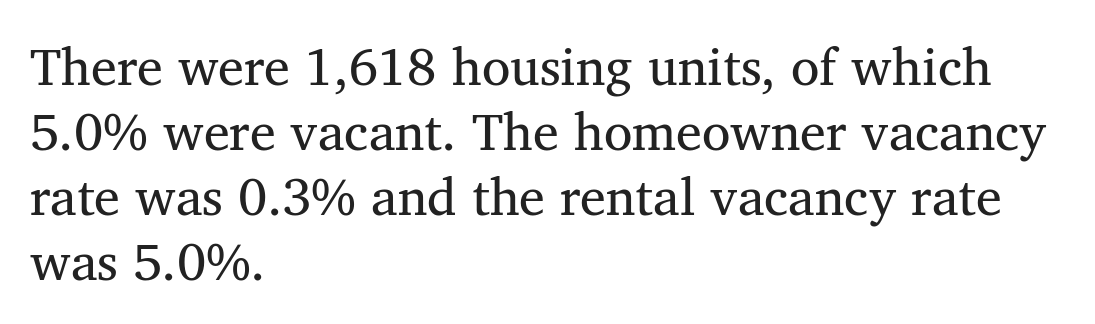
Q: Is the text bold? A: No.
Q: Is the text italic (slanted)? A: No, it is upright.
Q: Is the typeface a serif or a sans-serif typeface? A: Serif.
Q: Is the text underlined? A: No.
Q: How is the paragraph aligned? A: Left-aligned.
Q: Is the spacing between letters normal or unusually wide? A: Normal.
Q: Is the spacing between lines tight, normal or loose? A: Normal.
Q: Width (condensed, normal, or wide)? A: Normal.
Q: Stroke contrast? A: Medium.
Q: x-height? A: Medium.
Q: Monospaced? A: No.
